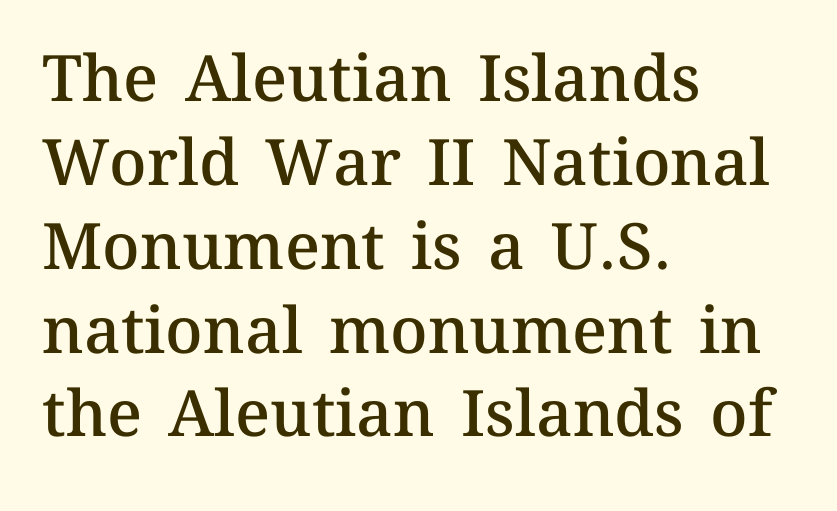
If you drew a ruler down the left edge, every line would touch it. A bare baseline throughout the passage. Proportional: the letters do not fall into vertical columns. Does the weight exceed regular? Yes, but only to semibold. Inter-character spacing is left at the font's built-in metrics.
